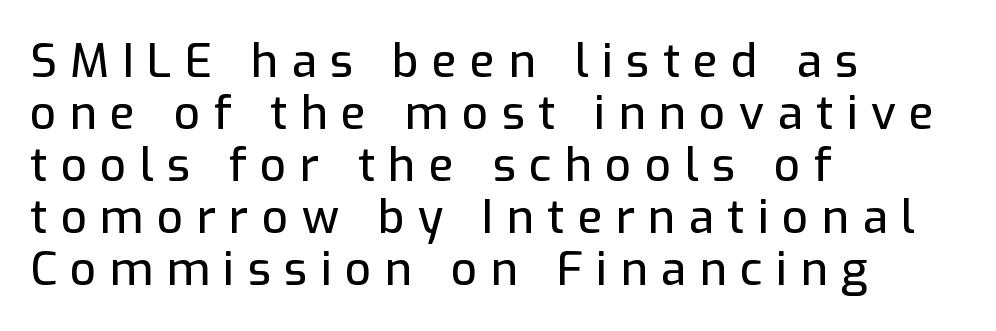
The image shows 46 px sans-serif type, upright; set left-aligned, tight line spacing (1.13x), unusually wide letter spacing (+0.29 em), not underlined; low stroke contrast and a medium x-height.
